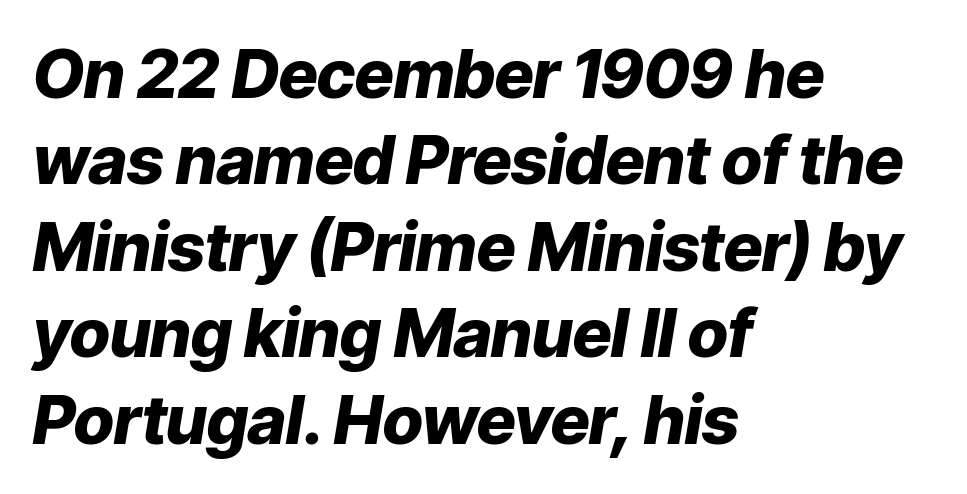
Q: Is the text bold? A: Yes.
Q: Is the text italic (slanted)? A: Yes, it leans right by about 9 degrees.
Q: Is the text underlined? A: No.
Q: How is the paragraph aligned? A: Left-aligned.
Q: Is the spacing between letters normal or unusually wide? A: Normal.
Q: Is the spacing between lines tight, normal or loose? A: Normal.
Q: Width (condensed, normal, or wide)? A: Normal.
Q: Stroke contrast? A: Low.
Q: x-height? A: Medium.
Q: Monospaced? A: No.
